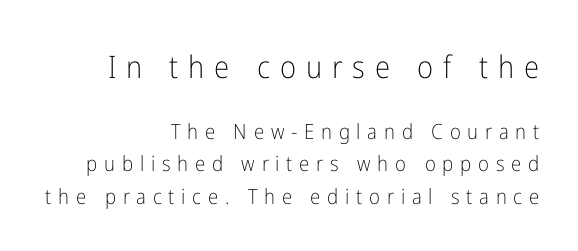
The rows are spaced the way most documents space them. Is the block centered? No — it sits flush against the right margin. This sample uses an upright cut, with every glyph sitting square on the baseline. Words float on clear page, feet unadorned.
